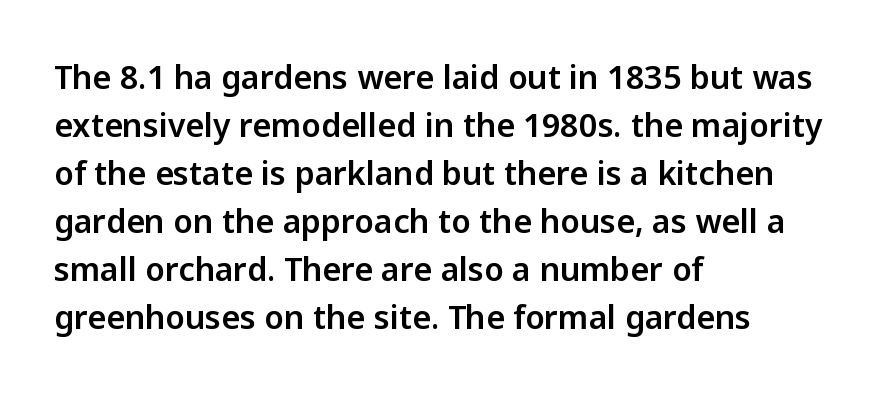
Notice how the stems are strictly vertical — no italics here. If you drew a ruler down the left edge, every line would touch it. You can tell from the bare stems that sans-serif type was used. Does extra space separate the letters? No, they use regular spacing. The leading is moderate, giving the passage an even texture. The zone under the glyphs is completely vacant.
